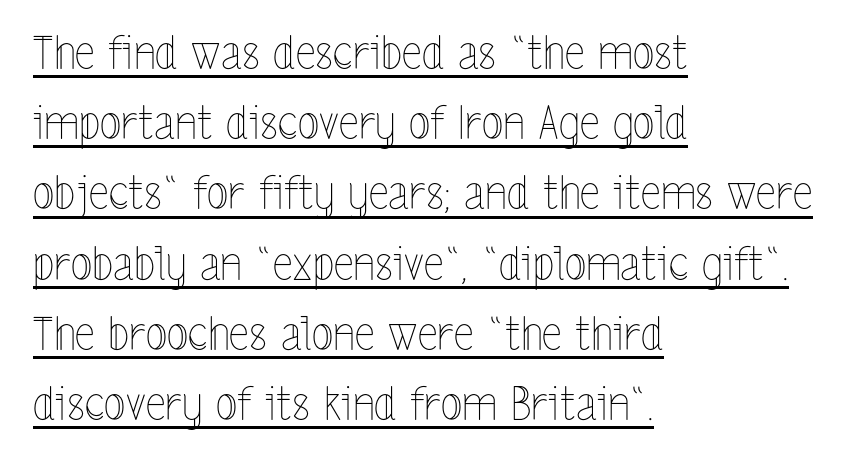
Q: Is the text bold? A: No.
Q: Is the text italic (slanted)? A: No, it is upright.
Q: Is the text underlined? A: Yes.
Q: How is the paragraph aligned? A: Left-aligned.
Q: Is the spacing between letters normal or unusually wide? A: Normal.
Q: Is the spacing between lines tight, normal or loose? A: Normal.
Q: Width (condensed, normal, or wide)? A: Condensed.
Q: x-height? A: Medium.
Q: Monospaced? A: No.
